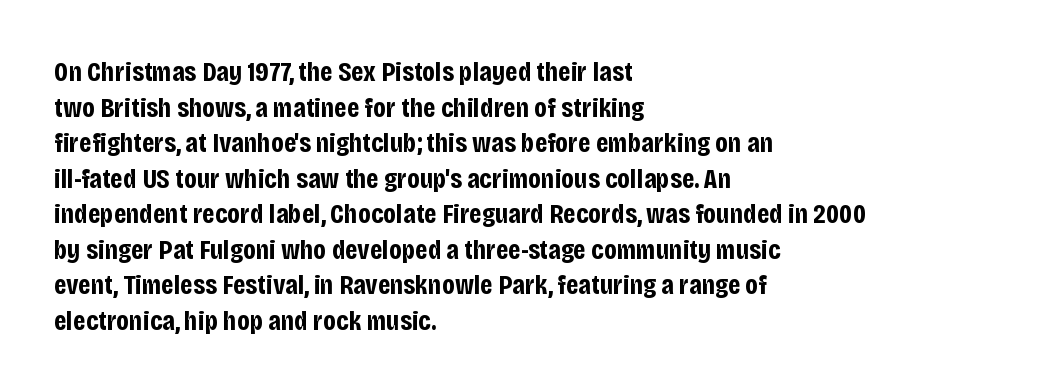
The paragraph has a hard left edge and a soft right edge. Students, observe: this is what conventionally led text looks like. Posture: straight, roman, zero tilt. The face used here is rendered with its standard letterfit. Each letter keeps its own natural width here, so spacing adapts to shape.
